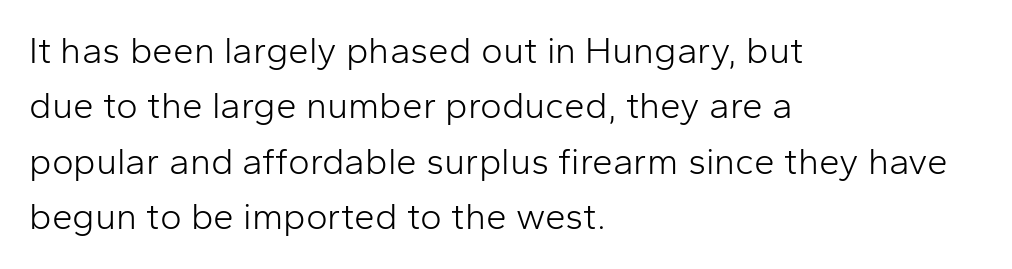
The image shows 37 px light sans-serif type, upright; set left-aligned, normal line spacing (1.5x), normal letter spacing, not underlined; low stroke contrast and a medium x-height.
